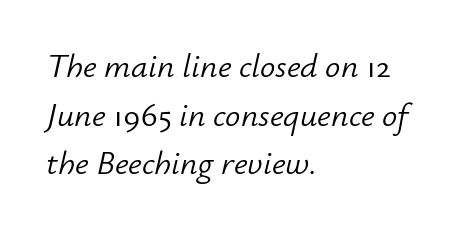
The image shows 34 px light type, italic (leaning right); set left-aligned, normal line spacing (1.43x), normal letter spacing, not underlined; low stroke contrast and a small x-height.
